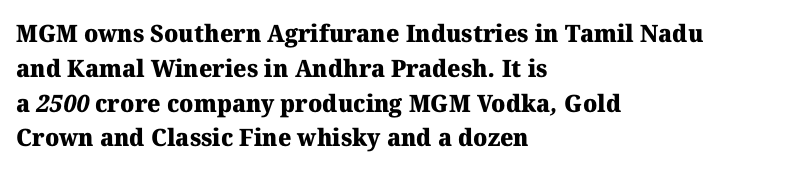
Q: Is the text bold? A: Yes.
Q: Is the text underlined? A: No.
Q: How is the paragraph aligned? A: Left-aligned.
Q: Is the spacing between letters normal or unusually wide? A: Normal.
Q: Is the spacing between lines tight, normal or loose? A: Normal.
